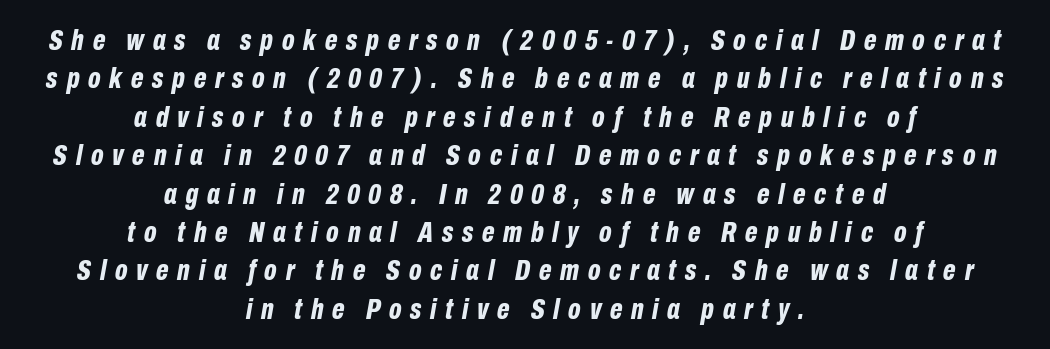
{"italic": "yes", "lean": "right", "slant_degrees": 10, "bold": "yes", "weight": "bold", "width": "condensed", "stroke_contrast": "low", "x_height": "medium", "monospaced": "no", "underline": "no", "align": "center", "line_spacing": "normal", "line_spacing_ratio": 1.28, "letter_spacing": "wide", "letter_spacing_em": 0.29, "glyph_px": 30}
